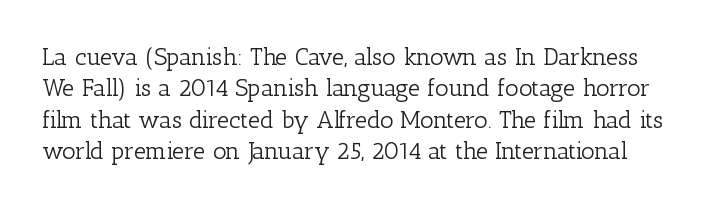
{"italic": "no", "bold": "no", "underline": "no", "line_spacing": "normal", "line_spacing_ratio": 1.31, "letter_spacing": "normal", "letter_spacing_em": 0.0, "glyph_px": 24}
